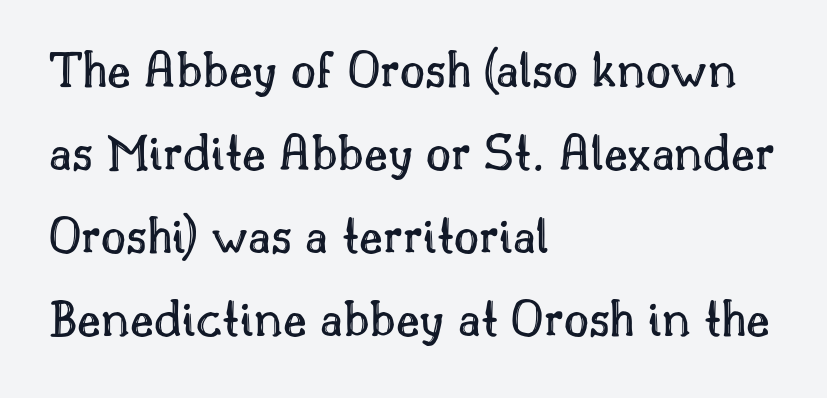
Q: Is the text italic (slanted)? A: No, it is upright.
Q: Is the text underlined? A: No.
Q: How is the paragraph aligned? A: Left-aligned.
Q: Is the spacing between letters normal or unusually wide? A: Normal.
Q: Is the spacing between lines tight, normal or loose? A: Normal.
Q: Width (condensed, normal, or wide)? A: Normal.
Q: x-height? A: Small.
Q: Monospaced? A: No.
